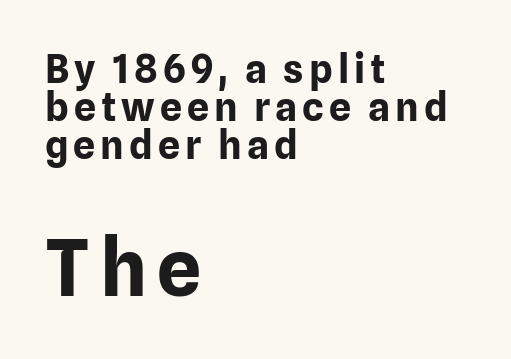
Q: Is the text bold? A: Yes.
Q: Is the text italic (slanted)? A: No, it is upright.
Q: Is the typeface a serif or a sans-serif typeface? A: Sans-serif.
Q: Is the text underlined? A: No.
Q: How is the paragraph aligned? A: Left-aligned.
Q: Is the spacing between lines tight, normal or loose? A: Tight.
Q: Which block of text is set in a larger size, the first (top) or the second (bottom)? A: The second (bottom) one.
Q: Width (condensed, normal, or wide)? A: Normal.
Q: Stroke contrast? A: Low.
Q: x-height? A: Medium.
Q: Monospaced? A: No.
